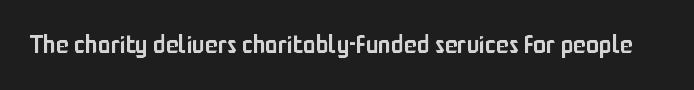
{"italic": "no", "bold": "semi", "underline": "no", "letter_spacing": "normal", "letter_spacing_em": 0.0, "glyph_px": 26}
